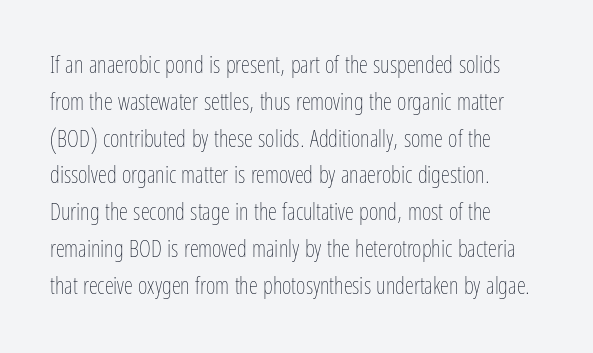
The image shows 23 px text type, upright; set left-aligned, normal line spacing (1.6x), normal letter spacing, not underlined.
